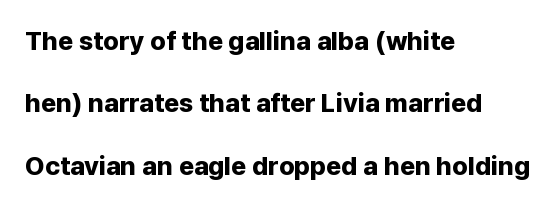
Q: Is the text bold? A: Yes.
Q: Is the text italic (slanted)? A: No, it is upright.
Q: Is the text underlined? A: No.
Q: How is the paragraph aligned? A: Left-aligned.
Q: Is the spacing between letters normal or unusually wide? A: Normal.
Q: Is the spacing between lines tight, normal or loose? A: Loose.
